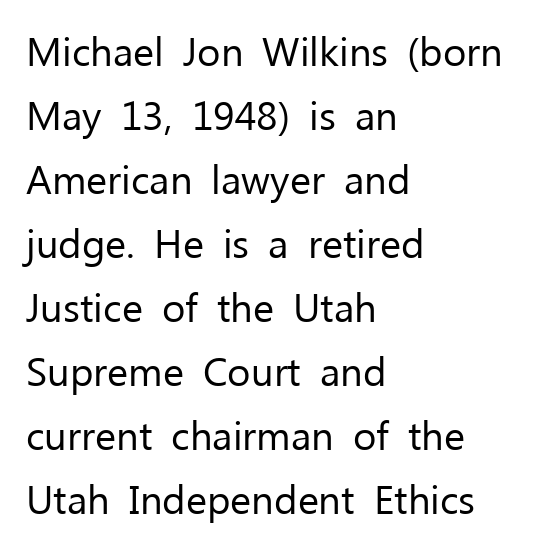
The image shows 40 px regular-weight sans-serif type, upright; set left-aligned, normal line spacing (1.6x), normal letter spacing, not underlined; low stroke contrast and a medium x-height.
